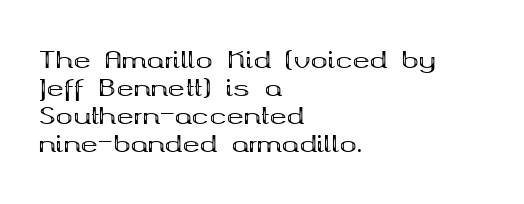
Q: Is the text bold? A: Yes.
Q: Is the text italic (slanted)? A: No, it is upright.
Q: Is the text underlined? A: No.
Q: How is the paragraph aligned? A: Left-aligned.
Q: Is the spacing between letters normal or unusually wide? A: Normal.
